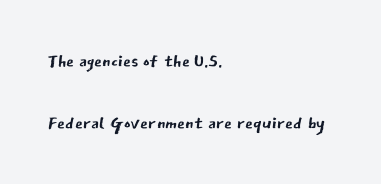
The image shows 25 px text type, upright; set left-aligned, loose line spacing (2.48x), normal letter spacing, not underlined.
